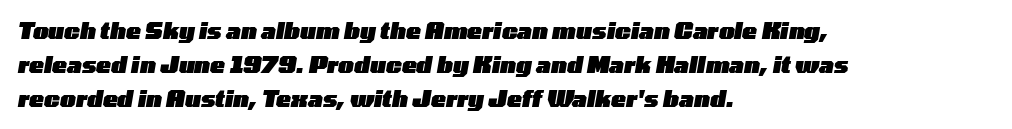
The image shows 22 px bold type, italic (leaning right); set left-aligned, normal line spacing (1.54x), normal letter spacing, not underlined.
